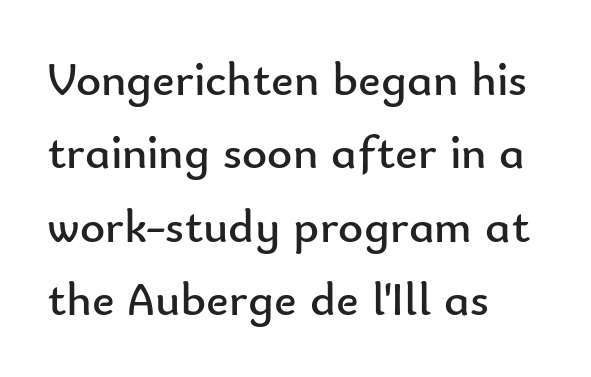
Descenders are the only things crossing below the line. Spacing verdict: proportional, widths tailored to each character. Summary of vertical rhythm: regular, with standard interline spacing. Is the stroke heavy? The answer is a plain regular-or-lighter. Look at the bottom of the vertical strokes: they stop flat, with no serifs.
